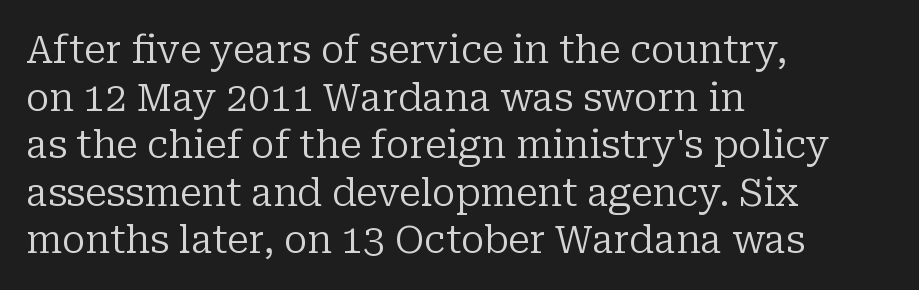
Q: Is the text bold? A: No.
Q: Is the text italic (slanted)? A: No, it is upright.
Q: Is the typeface a serif or a sans-serif typeface? A: Serif.
Q: Is the text underlined? A: No.
Q: How is the paragraph aligned? A: Left-aligned.
Q: Is the spacing between letters normal or unusually wide? A: Normal.
Q: Width (condensed, normal, or wide)? A: Normal.
Q: Stroke contrast? A: Low.
Q: x-height? A: Medium.
Q: Monospaced? A: No.
